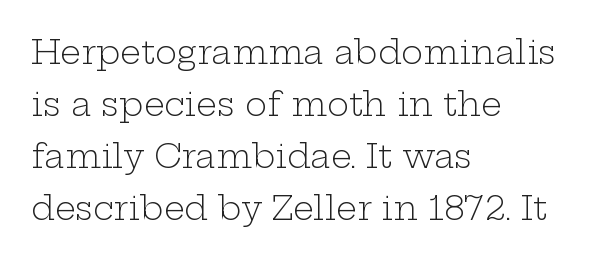
{"serif": "yes", "italic": "no", "bold": "no", "weight": "light", "width": "wide", "stroke_contrast": "low", "x_height": "medium", "monospaced": "no", "underline": "no", "align": "left", "line_spacing": "normal", "line_spacing_ratio": 1.58, "letter_spacing": "normal", "letter_spacing_em": 0.0, "glyph_px": 33}
